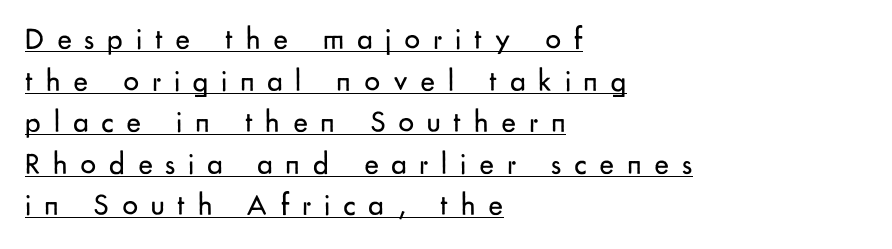
Q: Is the text bold? A: No.
Q: Is the text italic (slanted)? A: No, it is upright.
Q: Is the typeface a serif or a sans-serif typeface? A: Sans-serif.
Q: Is the text underlined? A: Yes.
Q: How is the paragraph aligned? A: Left-aligned.
Q: Is the spacing between letters normal or unusually wide? A: Unusually wide.
Q: Is the spacing between lines tight, normal or loose? A: Normal.
Q: Width (condensed, normal, or wide)? A: Normal.
Q: Stroke contrast? A: Low.
Q: x-height? A: Small.
Q: Monospaced? A: No.
